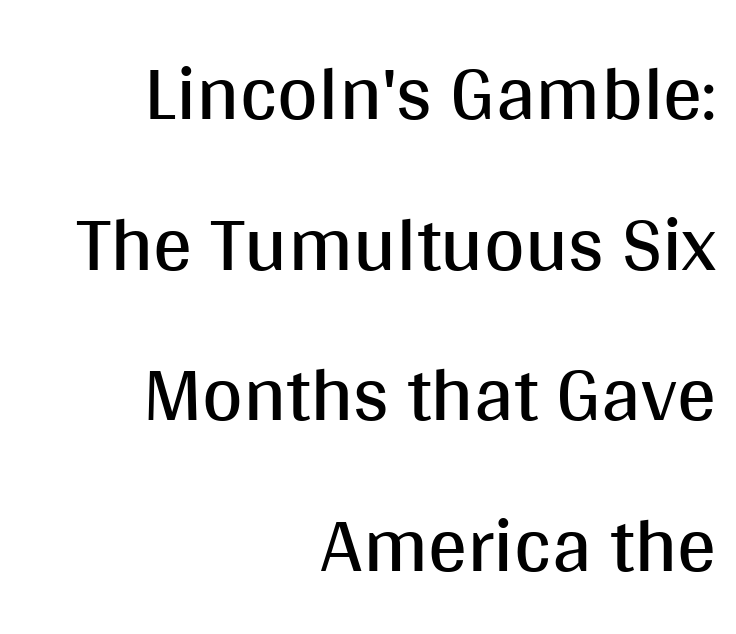
The image shows 78 px regular-weight sans-serif type, upright; set right-aligned, loose line spacing (1.93x), normal letter spacing, not underlined; medium stroke contrast and a large x-height.
